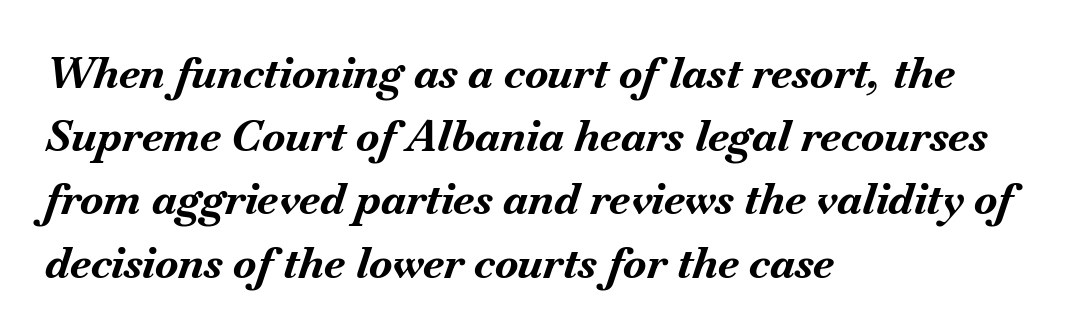
Q: Is the text bold? A: Yes.
Q: Is the text italic (slanted)? A: Yes, it leans right by about 18 degrees.
Q: Is the text underlined? A: No.
Q: How is the paragraph aligned? A: Left-aligned.
Q: Is the spacing between letters normal or unusually wide? A: Normal.
Q: Is the spacing between lines tight, normal or loose? A: Normal.
Q: Width (condensed, normal, or wide)? A: Normal.
Q: Stroke contrast? A: Medium.
Q: x-height? A: Small.
Q: Monospaced? A: No.
